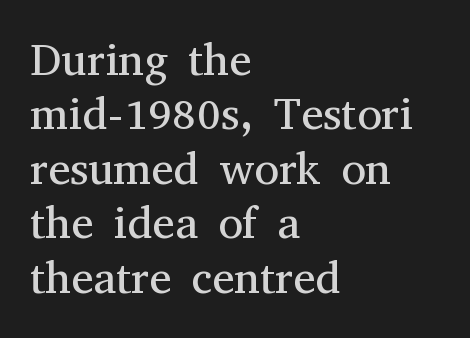
Q: Is the text bold? A: No.
Q: Is the text italic (slanted)? A: No, it is upright.
Q: Is the typeface a serif or a sans-serif typeface? A: Serif.
Q: Is the text underlined? A: No.
Q: How is the paragraph aligned? A: Left-aligned.
Q: Is the spacing between letters normal or unusually wide? A: Normal.
Q: Width (condensed, normal, or wide)? A: Normal.
Q: Stroke contrast? A: Medium.
Q: x-height? A: Medium.
Q: Monospaced? A: No.
